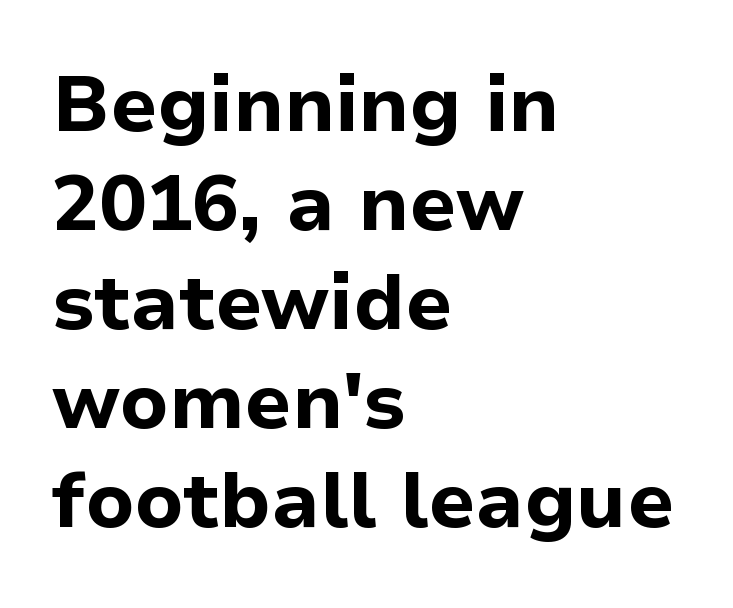
The image shows 78 px bold sans-serif type, upright; set left-aligned, normal line spacing (1.27x), normal letter spacing, not underlined; low stroke contrast and a medium x-height.
